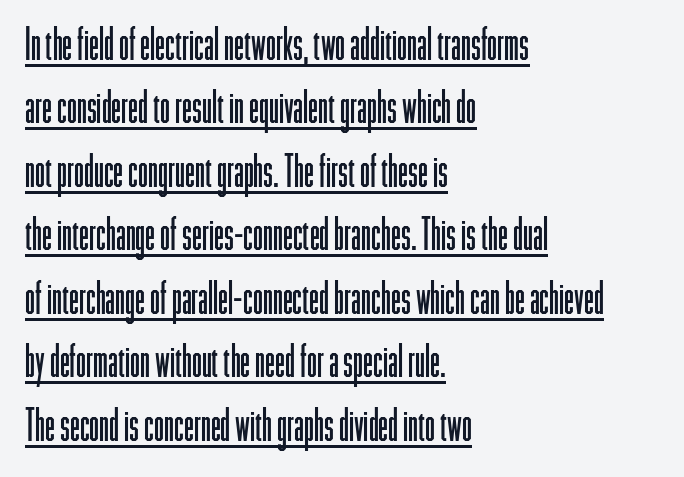
Honestly, the letter spacing is just normal — you wouldn't notice it. The letters advance in unequal steps, a hallmark of proportional type. In designer terms, the underline attribute is active on this setting. The rag falls on the right side of this text block. The letters stand upright; this is a roman face.
